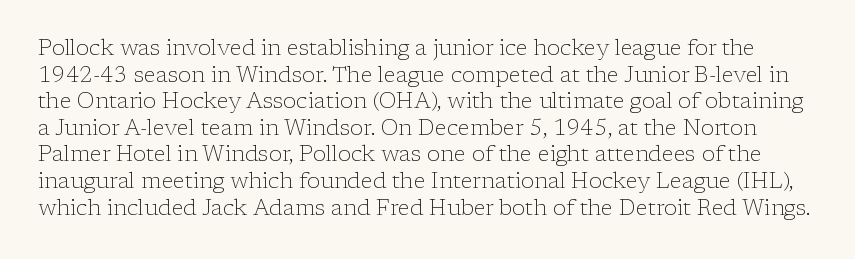
Q: Is the text bold? A: No.
Q: Is the text italic (slanted)? A: No, it is upright.
Q: Is the text underlined? A: No.
Q: Is the spacing between letters normal or unusually wide? A: Normal.
